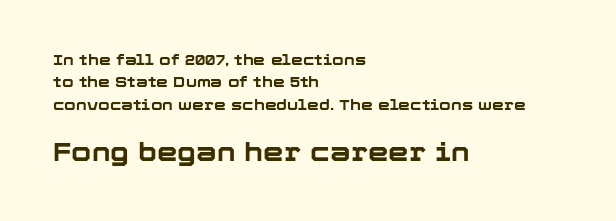
{"italic": "no", "bold": "yes", "underline": "no", "align": "left", "line_spacing": "normal", "line_spacing_ratio": 1.5, "letter_spacing": "normal", "letter_spacing_em": 0.0, "larger_block": "second", "size_ratio": 1.73, "glyph_px": 26}
